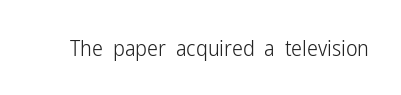
The space directly below the letters is spotless. Quick note: not italic, upright. The line texture is even and compact thanks to regular tracking. These glyphs show unthickened strokes, regular width or finer.
